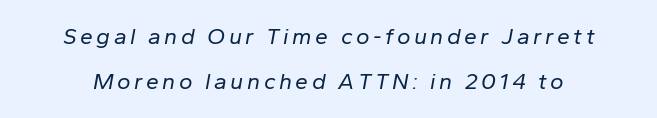
{"italic": "yes", "lean": "right", "slant_degrees": 10, "bold": "no", "underline": "no", "line_spacing": "loose", "line_spacing_ratio": 1.97, "glyph_px": 23}
